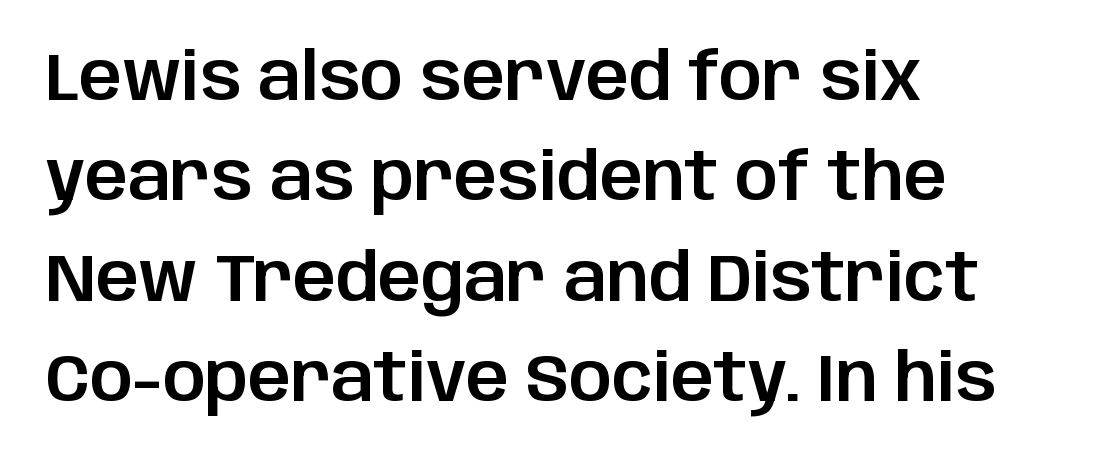
Q: Is the text italic (slanted)? A: No, it is upright.
Q: Is the typeface a serif or a sans-serif typeface? A: Sans-serif.
Q: Is the text underlined? A: No.
Q: How is the paragraph aligned? A: Left-aligned.
Q: Is the spacing between letters normal or unusually wide? A: Normal.
Q: Is the spacing between lines tight, normal or loose? A: Normal.
Q: Width (condensed, normal, or wide)? A: Normal.
Q: Stroke contrast? A: Low.
Q: x-height? A: Large.
Q: Monospaced? A: No.
